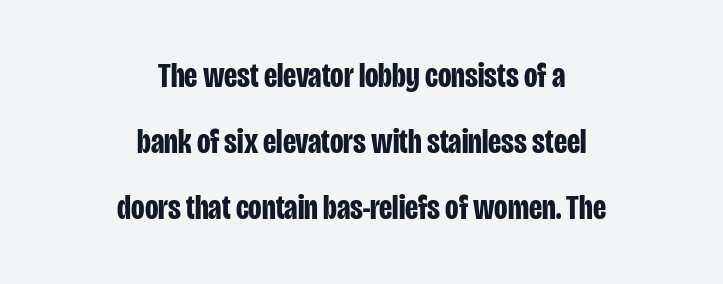
Q: Is the text bold? A: Yes.
Q: Is the text italic (slanted)? A: No, it is upright.
Q: Is the typeface a serif or a sans-serif typeface? A: Sans-serif.
Q: Is the text underlined? A: No.
Q: How is the paragraph aligned? A: Centered.
Q: Is the spacing between letters normal or unusually wide? A: Normal.
Q: Width (condensed, normal, or wide)? A: Condensed.
Q: Stroke contrast? A: Low.
Q: x-height? A: Large.
Q: Monospaced? A: No.
